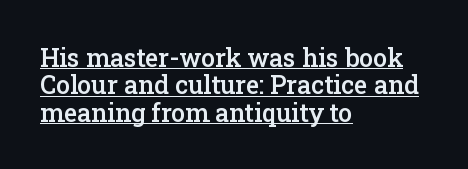
Slightly chunky letters — semibold, I'd say, not full bold. Every row of glyphs begins at an identical x-position on the left. Caption: lettering with a line underneath. The typography opts for an upright posture over an oblique one. The tracking reads as untouched default to a designer's eye.
